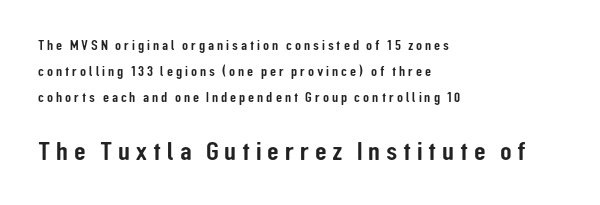
Q: Is the text italic (slanted)? A: No, it is upright.
Q: Is the text underlined? A: No.
Q: How is the paragraph aligned? A: Left-aligned.
Q: Is the spacing between letters normal or unusually wide? A: Unusually wide.
Q: Which block of text is set in a larger size, the first (top) or the second (bottom)? A: The second (bottom) one.
